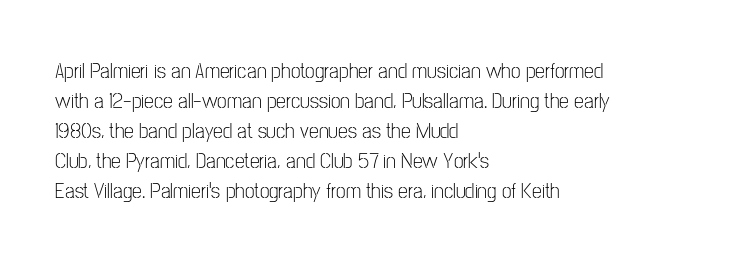
{"italic": "no", "bold": "no", "underline": "no", "align": "left", "line_spacing": "normal", "line_spacing_ratio": 1.36, "letter_spacing": "normal", "letter_spacing_em": 0.0, "glyph_px": 22}
